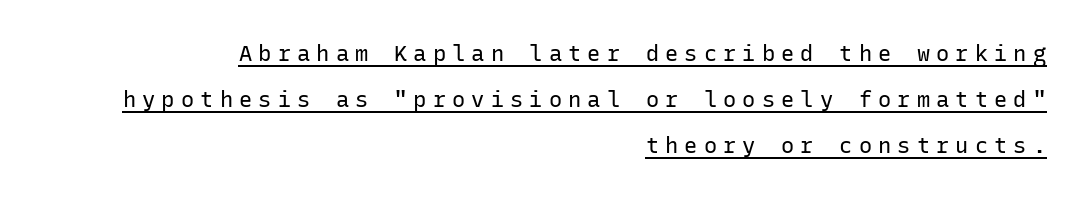
Q: Is the text bold? A: No.
Q: Is the text italic (slanted)? A: No, it is upright.
Q: Is the text underlined? A: Yes.
Q: How is the paragraph aligned? A: Right-aligned.
Q: Is the spacing between letters normal or unusually wide? A: Unusually wide.
Q: Is the spacing between lines tight, normal or loose? A: Loose.
